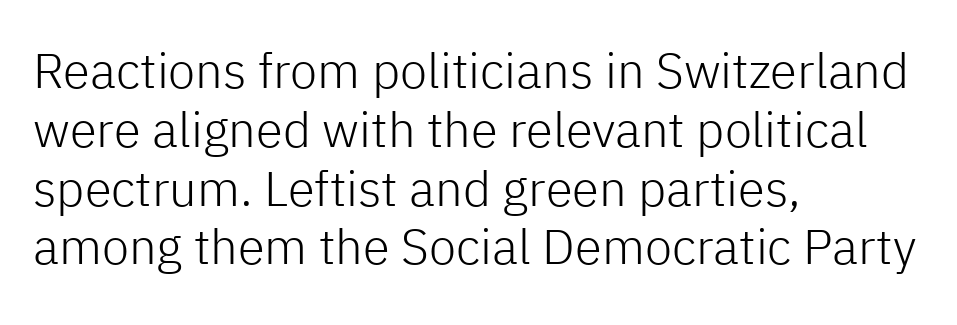
Q: Is the text bold? A: No.
Q: Is the text italic (slanted)? A: No, it is upright.
Q: Is the typeface a serif or a sans-serif typeface? A: Sans-serif.
Q: Is the text underlined? A: No.
Q: How is the paragraph aligned? A: Left-aligned.
Q: Is the spacing between letters normal or unusually wide? A: Normal.
Q: Width (condensed, normal, or wide)? A: Normal.
Q: Stroke contrast? A: Low.
Q: x-height? A: Medium.
Q: Monospaced? A: No.
